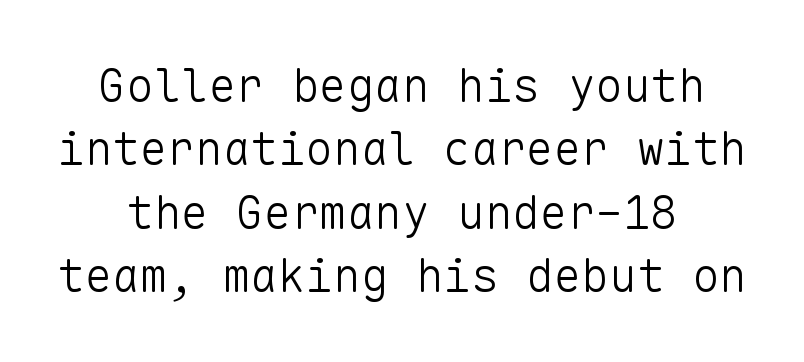
This sample keeps an unexceptional amount of space between lines. Check where the strokes stop: nothing finishes them off — pure sans. Every row of glyphs is offset so its center matches the block's center. Ordinary non-slanted type is in use.
